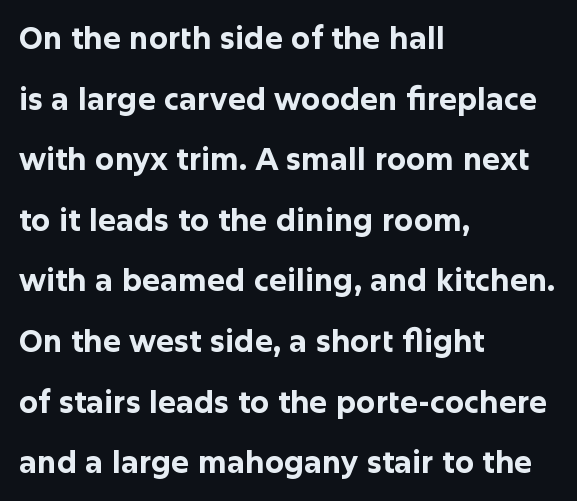
Q: Is the text bold? A: Yes.
Q: Is the text italic (slanted)? A: No, it is upright.
Q: Is the typeface a serif or a sans-serif typeface? A: Sans-serif.
Q: Is the text underlined? A: No.
Q: How is the paragraph aligned? A: Left-aligned.
Q: Is the spacing between letters normal or unusually wide? A: Normal.
Q: Is the spacing between lines tight, normal or loose? A: Loose.
Q: Width (condensed, normal, or wide)? A: Normal.
Q: Stroke contrast? A: Low.
Q: x-height? A: Medium.
Q: Monospaced? A: No.
